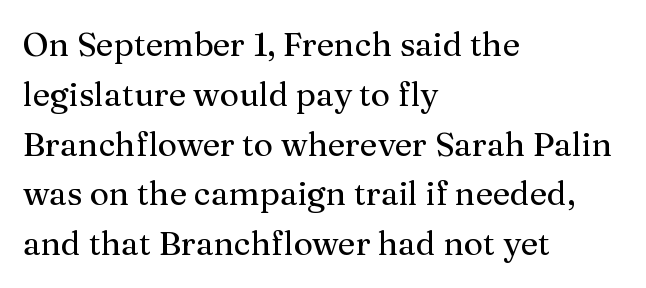
Q: Is the text italic (slanted)? A: No, it is upright.
Q: Is the typeface a serif or a sans-serif typeface? A: Serif.
Q: Is the text underlined? A: No.
Q: How is the paragraph aligned? A: Left-aligned.
Q: Is the spacing between letters normal or unusually wide? A: Normal.
Q: Is the spacing between lines tight, normal or loose? A: Normal.
Q: Width (condensed, normal, or wide)? A: Normal.
Q: Stroke contrast? A: Medium.
Q: x-height? A: Medium.
Q: Monospaced? A: No.
